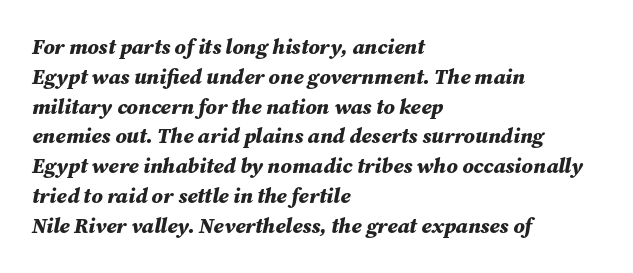
Casual observation: everything's shoved over to the left. Rendered with sloped, italic letterforms. Reading down the column, the eye jumps a familiar distance to each next line. Words appear dense and cohesive because spacing is normal. Typographic density is high because the face is bold.
